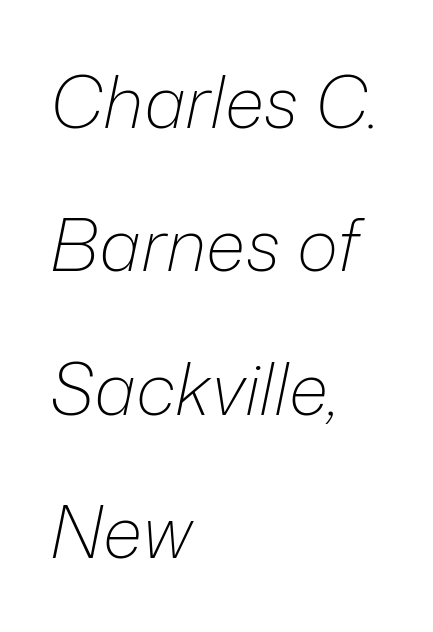
The image shows 71 px light type, italic (leaning right); set left-aligned, loose line spacing (2.02x), normal letter spacing, not underlined; low stroke contrast and a medium x-height.
